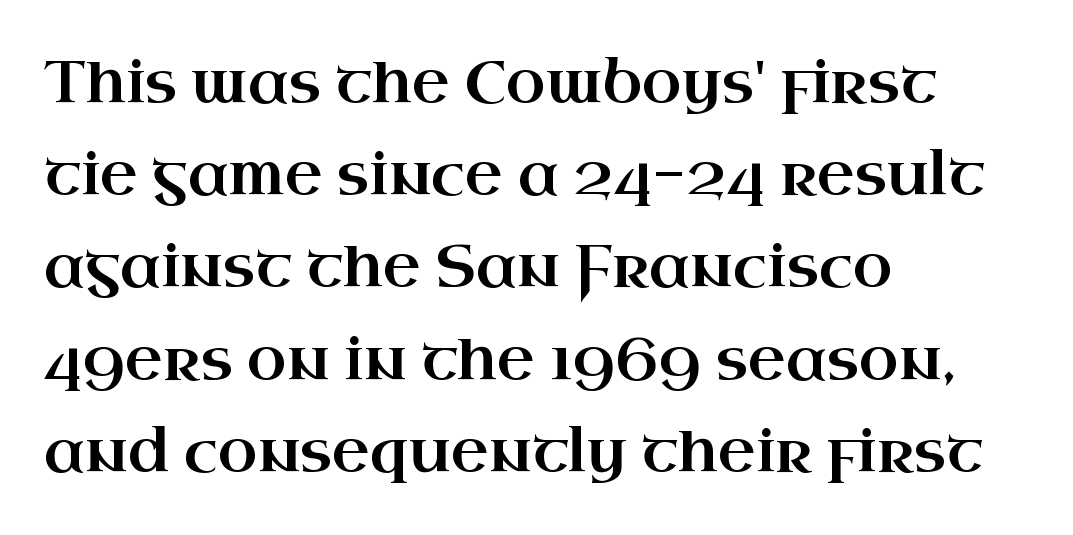
{"serif": "yes", "italic": "no", "width": "wide", "stroke_contrast": "high", "x_height": "small", "monospaced": "no", "underline": "no", "align": "left", "line_spacing": "normal", "line_spacing_ratio": 1.59, "letter_spacing": "normal", "letter_spacing_em": 0.0, "glyph_px": 58}
